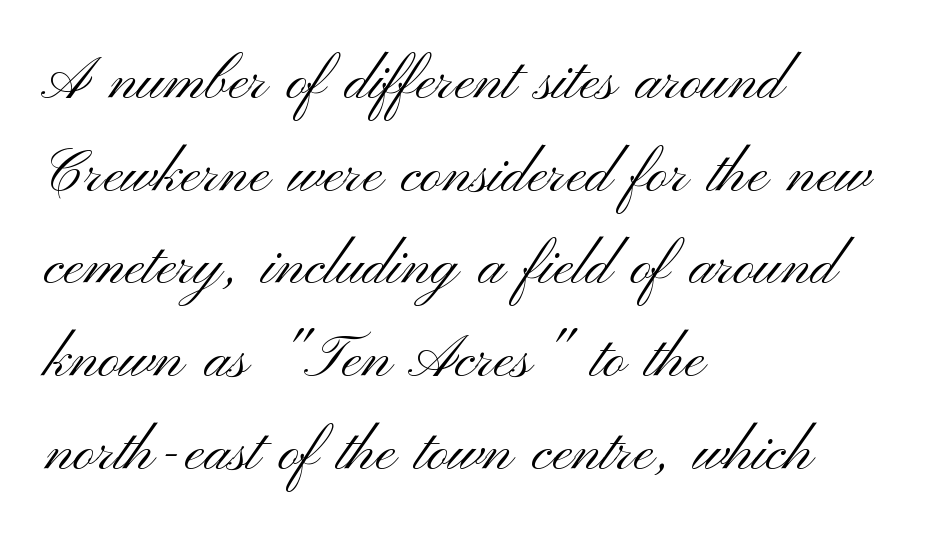
The image shows 59 px light, wide sans-serif type; set left-aligned, normal line spacing (1.57x), normal letter spacing, not underlined; medium stroke contrast and a small x-height.
